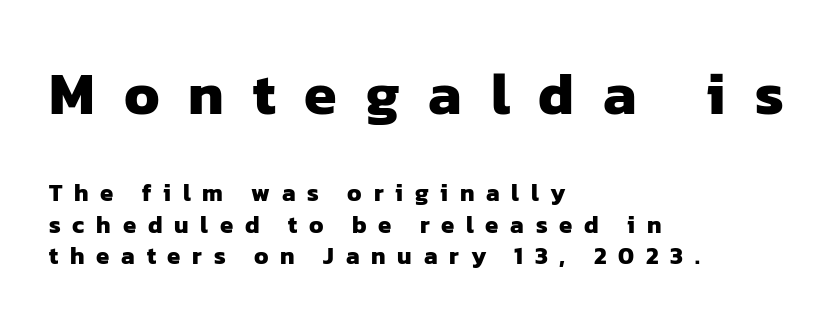
The image shows 59 px heavy sans-serif type; set left-aligned, normal line spacing (1.32x), unusually wide letter spacing (+0.49 em), not underlined; the first (top) block is 2.46x larger; low stroke contrast and a medium x-height.
